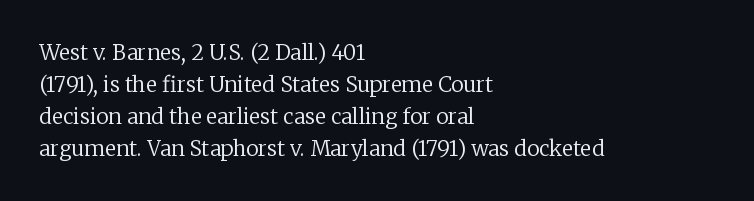
{"italic": "no", "bold": "no", "underline": "no", "align": "left", "line_spacing": "normal", "line_spacing_ratio": 1.52, "letter_spacing": "normal", "letter_spacing_em": 0.0, "glyph_px": 21}
